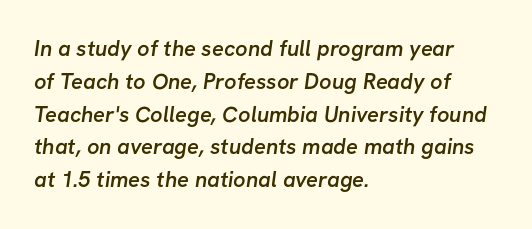
{"bold": "semi", "underline": "no", "align": "left", "line_spacing": "normal", "line_spacing_ratio": 1.49, "letter_spacing": "normal", "letter_spacing_em": 0.0, "glyph_px": 22}
